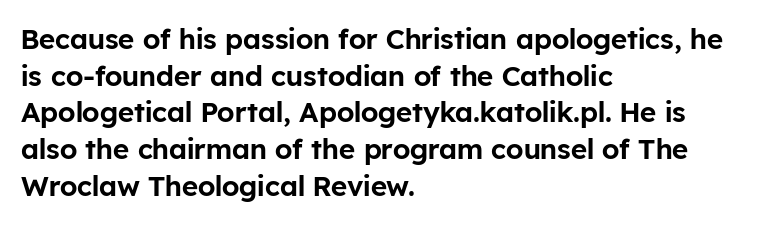
Q: Is the text italic (slanted)? A: No, it is upright.
Q: Is the typeface a serif or a sans-serif typeface? A: Sans-serif.
Q: Is the text underlined? A: No.
Q: How is the paragraph aligned? A: Left-aligned.
Q: Is the spacing between letters normal or unusually wide? A: Normal.
Q: Is the spacing between lines tight, normal or loose? A: Normal.
Q: Width (condensed, normal, or wide)? A: Normal.
Q: Stroke contrast? A: Low.
Q: x-height? A: Medium.
Q: Monospaced? A: No.
